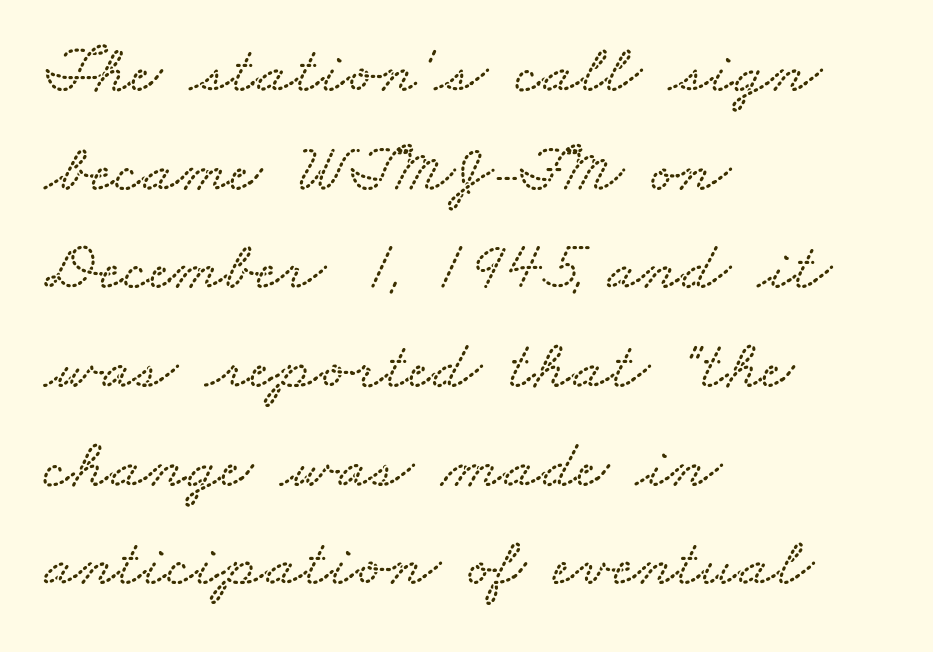
Q: Is the text underlined? A: No.
Q: How is the paragraph aligned? A: Left-aligned.
Q: Is the spacing between letters normal or unusually wide? A: Normal.
Q: Is the spacing between lines tight, normal or loose? A: Normal.
Q: Width (condensed, normal, or wide)? A: Wide.
Q: Stroke contrast? A: Low.
Q: x-height? A: Small.
Q: Monospaced? A: No.
